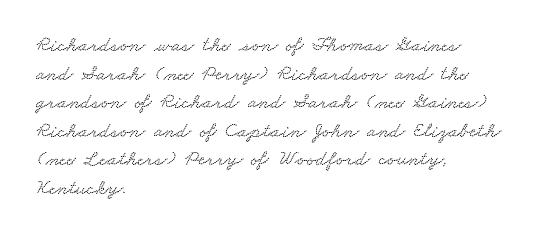
If you drew a ruler down the left edge, every line would touch it. Lines of text with bare space underneath. Regarding leading, the lines here are spaced in the standard way. Standard letterfit; no display-style spreading of the glyphs.
